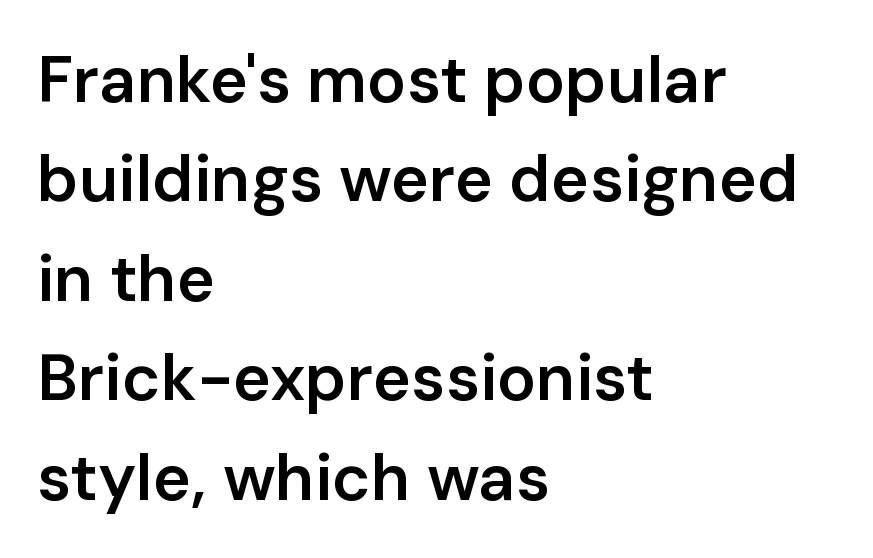
Q: Is the text bold? A: Semi-bold.
Q: Is the text italic (slanted)? A: No, it is upright.
Q: Is the typeface a serif or a sans-serif typeface? A: Sans-serif.
Q: Is the text underlined? A: No.
Q: How is the paragraph aligned? A: Left-aligned.
Q: Is the spacing between letters normal or unusually wide? A: Normal.
Q: Is the spacing between lines tight, normal or loose? A: Normal.
Q: Width (condensed, normal, or wide)? A: Normal.
Q: Stroke contrast? A: Low.
Q: x-height? A: Medium.
Q: Monospaced? A: No.
